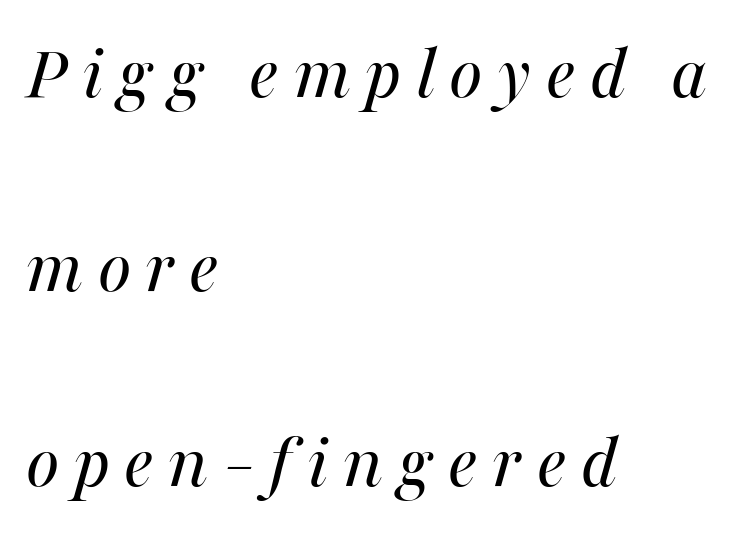
The image shows 80 px regular-weight type, italic (leaning right); set left-aligned, loose line spacing (2.43x), not underlined; medium stroke contrast and a medium x-height.
